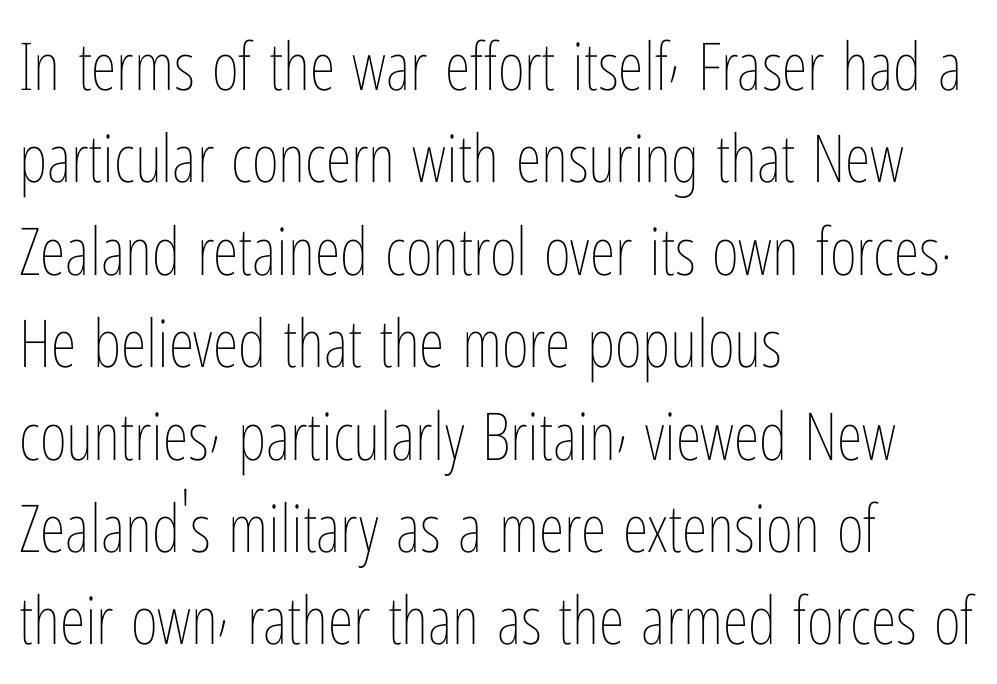
The image shows 66 px thin, condensed type, upright; set left-aligned, normal line spacing (1.4x), normal letter spacing, not underlined; low stroke contrast and a medium x-height.
